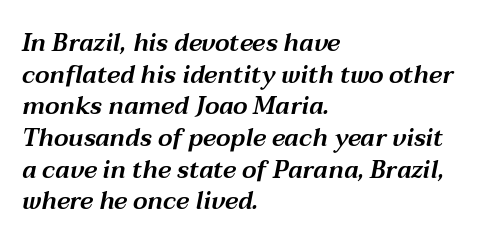
The image shows 24 px text type, italic (leaning right); set left-aligned, normal line spacing (1.32x), normal letter spacing, not underlined.
